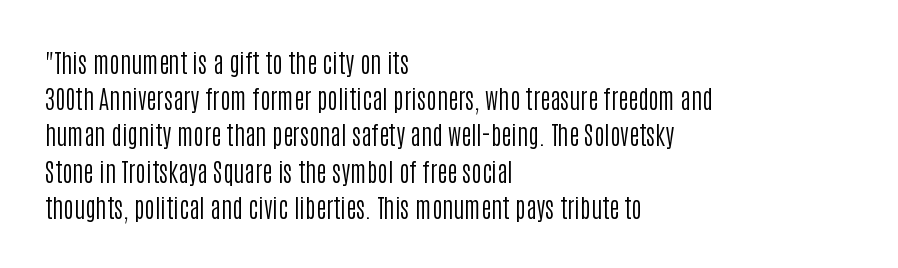
Q: Is the text bold? A: No.
Q: Is the text italic (slanted)? A: No, it is upright.
Q: Is the text underlined? A: No.
Q: How is the paragraph aligned? A: Left-aligned.
Q: Is the spacing between letters normal or unusually wide? A: Normal.
Q: Is the spacing between lines tight, normal or loose? A: Normal.
